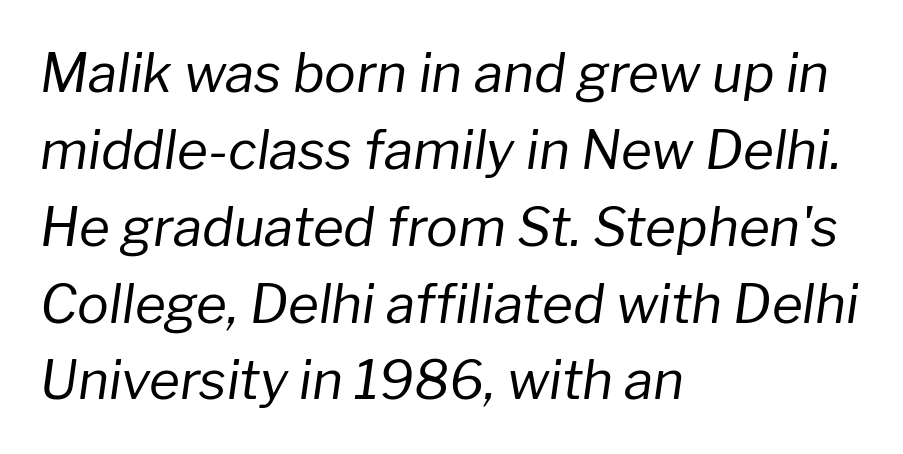
The image shows 53 px regular-weight type, italic (leaning right); set left-aligned, normal line spacing (1.45x), normal letter spacing, not underlined; low stroke contrast and a medium x-height.
